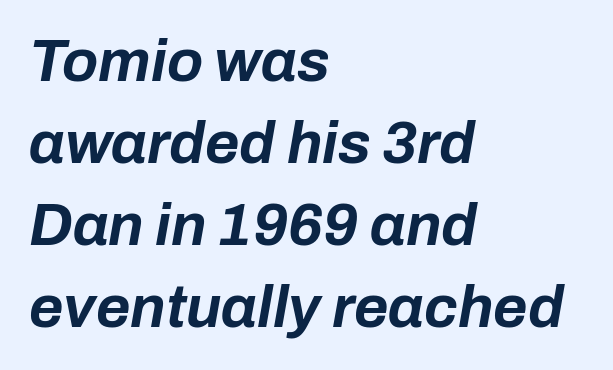
Each letter keeps its own natural width here, so spacing adapts to shape. The zone under the glyphs is completely vacant. The face used here has a pronounced slope to its letters. Heavy, bold letterforms.
